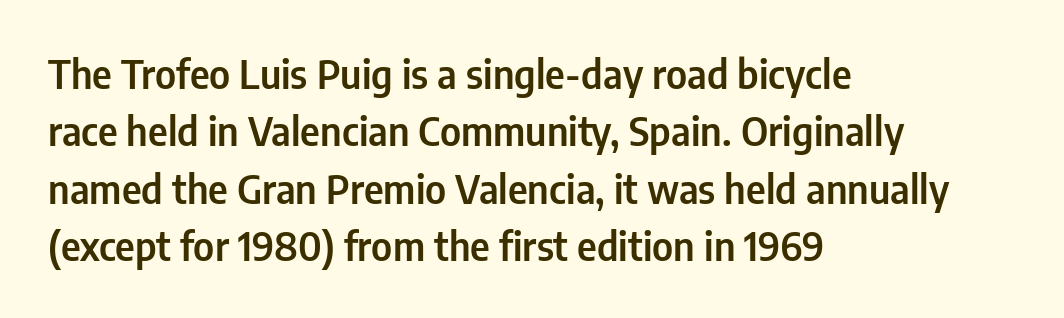
The image shows 39 px condensed sans-serif type, upright; set left-aligned, normal line spacing (1.47x), normal letter spacing, not underlined; low stroke contrast and a medium x-height.
